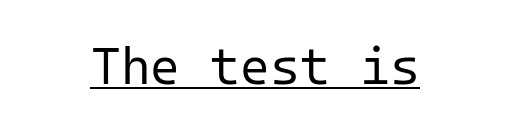
{"serif": "no", "italic": "no", "bold": "no", "weight": "regular", "width": "normal", "stroke_contrast": "low", "x_height": "medium", "monospaced": "yes", "underline": "yes", "letter_spacing": "normal", "letter_spacing_em": 0.0, "glyph_px": 51}
